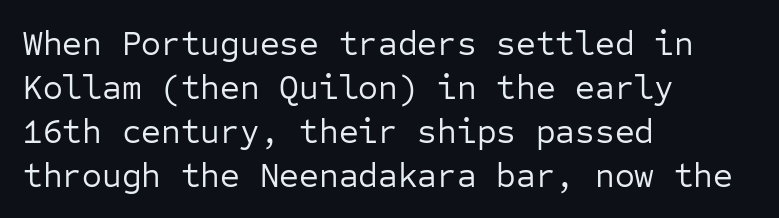
Q: Is the text bold? A: No.
Q: Is the text italic (slanted)? A: No, it is upright.
Q: Is the typeface a serif or a sans-serif typeface? A: Sans-serif.
Q: Is the text underlined? A: No.
Q: How is the paragraph aligned? A: Left-aligned.
Q: Is the spacing between letters normal or unusually wide? A: Normal.
Q: Is the spacing between lines tight, normal or loose? A: Normal.
Q: Width (condensed, normal, or wide)? A: Normal.
Q: Stroke contrast? A: Low.
Q: x-height? A: Medium.
Q: Monospaced? A: Yes.
